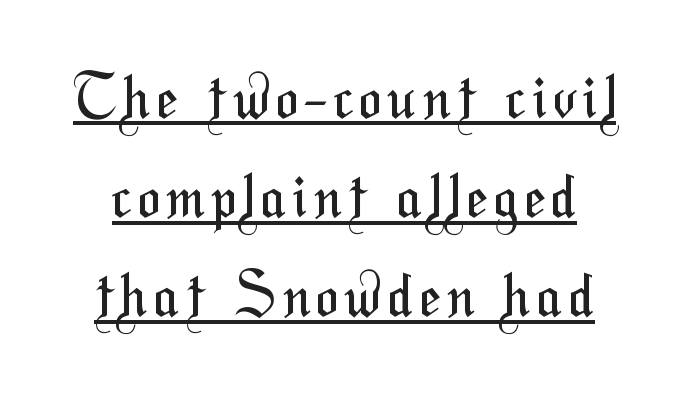
{"serif": "no", "bold": "no", "weight": "regular", "width": "condensed", "stroke_contrast": "medium", "x_height": "medium", "monospaced": "no", "underline": "yes", "line_spacing": "normal", "line_spacing_ratio": 1.68, "glyph_px": 59}
